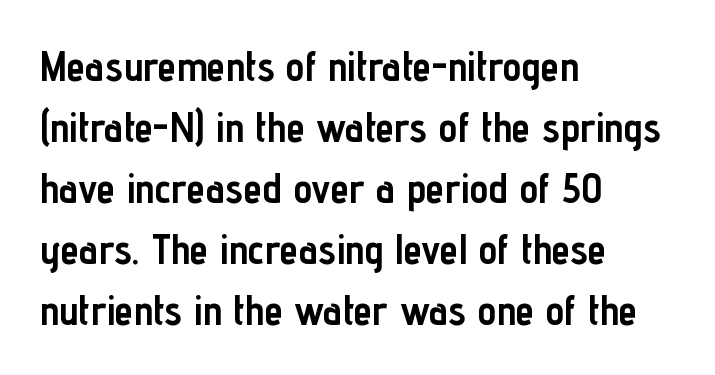
Check under the words: just untouched page. A roman cut, with each character standing at attention. In terms of letterform style, serifs are entirely absent. Tracking value appears to be zero — textbook default spacing.
